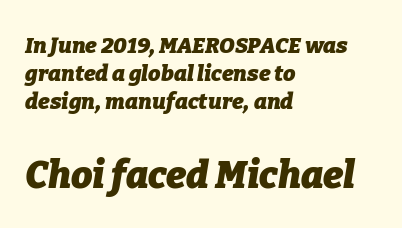
{"italic": "yes", "lean": "right", "slant_degrees": 9, "bold": "yes", "weight": "heavy", "width": "normal", "stroke_contrast": "low", "x_height": "medium", "monospaced": "no", "underline": "no", "align": "left", "line_spacing": "normal", "line_spacing_ratio": 1.28, "letter_spacing": "normal", "letter_spacing_em": 0.0, "larger_block": "second", "size_ratio": 1.73, "glyph_px": 38}
